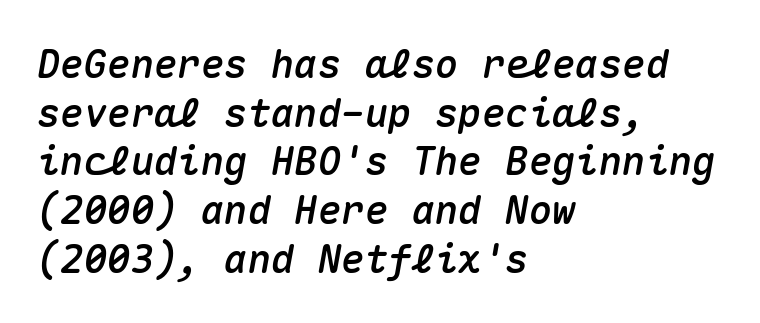
Q: Is the text italic (slanted)? A: Yes, it leans right by about 10 degrees.
Q: Is the text underlined? A: No.
Q: How is the paragraph aligned? A: Left-aligned.
Q: Is the spacing between letters normal or unusually wide? A: Normal.
Q: Is the spacing between lines tight, normal or loose? A: Normal.
Q: Width (condensed, normal, or wide)? A: Normal.
Q: Stroke contrast? A: Medium.
Q: x-height? A: Medium.
Q: Monospaced? A: Yes.
